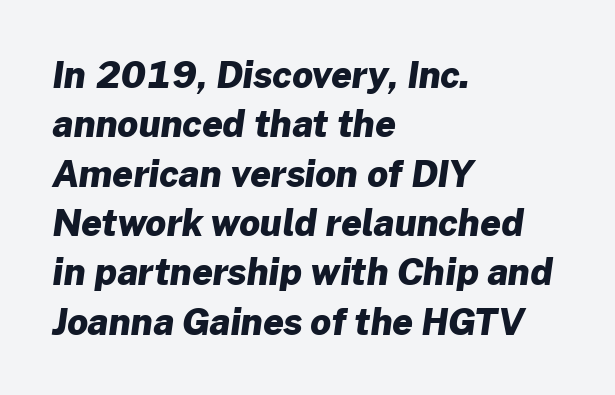
Q: Is the text bold? A: Yes.
Q: Is the typeface a serif or a sans-serif typeface? A: Sans-serif.
Q: Is the text underlined? A: No.
Q: How is the paragraph aligned? A: Left-aligned.
Q: Is the spacing between letters normal or unusually wide? A: Normal.
Q: Is the spacing between lines tight, normal or loose? A: Normal.
Q: Width (condensed, normal, or wide)? A: Normal.
Q: Stroke contrast? A: Low.
Q: x-height? A: Medium.
Q: Monospaced? A: No.
